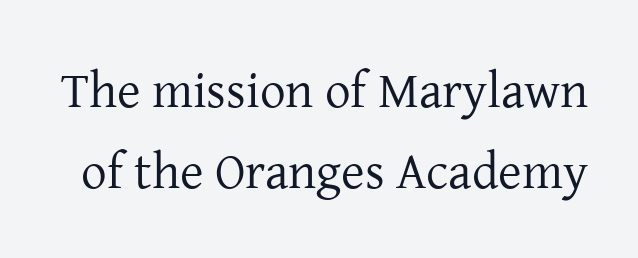
Is this a fixed-width face? No — the glyphs have proportional, varying widths. Posture: upright roman. Bold? No — there's no thickening of the strokes. The text was rendered using a seriffed face with decorative stroke endings. Bare-footed words on every line. Spacing between characters is what you'd get straight out of the box.
